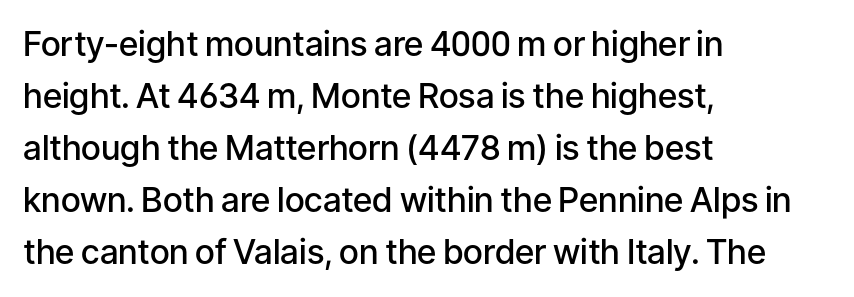
Tall strokes in this sample are plumb rather than angled. One glance says typical: line gaps are just what's usual. One-word summary of the alignment: left. The passage shown is typed in a proportional face where columns would drift. Note: no serifs on the glyphs. Here the glyphs are tracked normally, forming tight word shapes.
